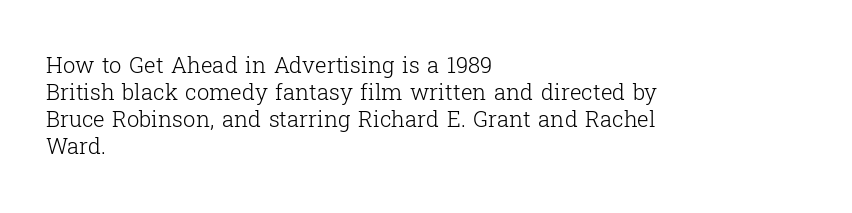
Q: Is the text bold? A: No.
Q: Is the text italic (slanted)? A: No, it is upright.
Q: Is the text underlined? A: No.
Q: How is the paragraph aligned? A: Left-aligned.
Q: Is the spacing between letters normal or unusually wide? A: Normal.
